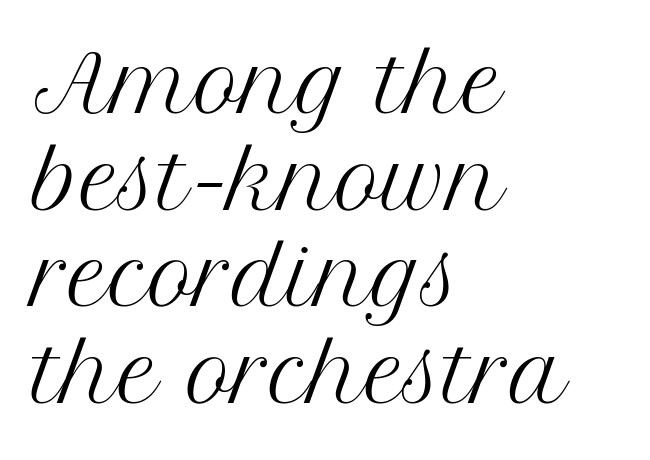
{"bold": "no", "weight": "regular", "width": "normal", "stroke_contrast": "medium", "x_height": "medium", "monospaced": "no", "underline": "no", "align": "left", "line_spacing_ratio": 1.24, "letter_spacing": "normal", "letter_spacing_em": 0.0, "glyph_px": 78}
